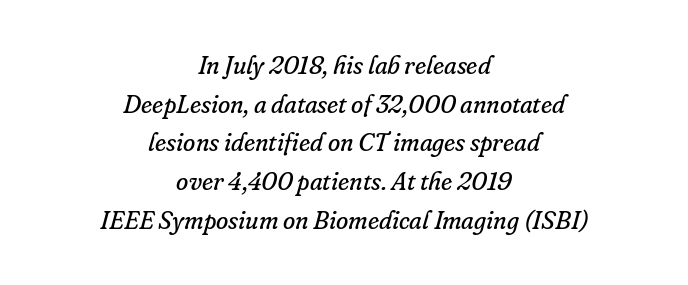
Reading down the block, each line starts at a different indent, mirrored at its end. No chunkiness to these letters — they're not bold. Successive baselines arrive at the customary interval. When letters slant like this, we call the style italic.
